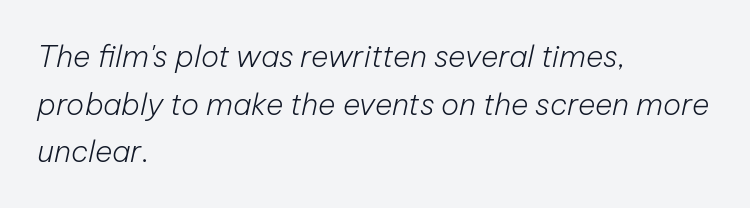
{"italic": "yes", "lean": "right", "slant_degrees": 12, "bold": "no", "weight": "light", "width": "normal", "stroke_contrast": "low", "x_height": "medium", "monospaced": "no", "underline": "no", "align": "left", "line_spacing": "normal", "line_spacing_ratio": 1.59, "letter_spacing": "normal", "letter_spacing_em": 0.0, "glyph_px": 30}
